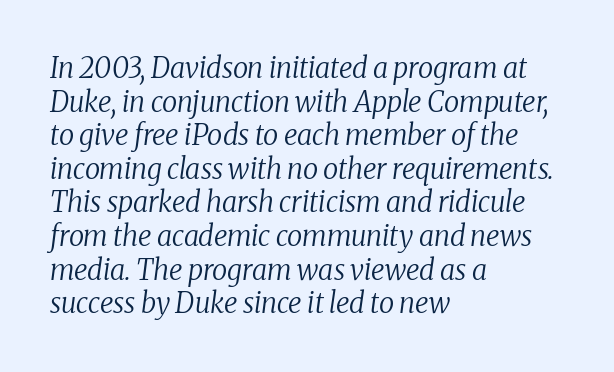
Q: Is the text bold? A: No.
Q: Is the text italic (slanted)? A: Yes, it leans right by about 8 degrees.
Q: Is the typeface a serif or a sans-serif typeface? A: Serif.
Q: Is the text underlined? A: No.
Q: How is the paragraph aligned? A: Left-aligned.
Q: Is the spacing between letters normal or unusually wide? A: Normal.
Q: Width (condensed, normal, or wide)? A: Normal.
Q: Stroke contrast? A: Medium.
Q: x-height? A: Medium.
Q: Monospaced? A: No.
